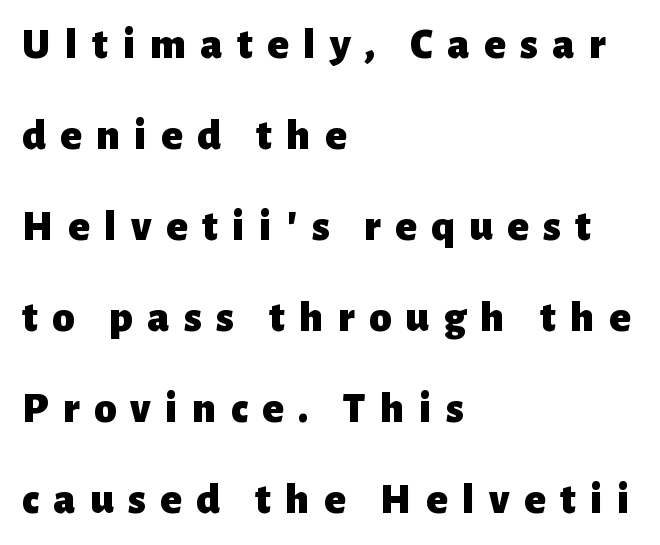
The strip under each line holds only bare page. The tracking reads as deliberately expanded to a designer's eye. Look at the bottom of the vertical strokes: they stop flat, with no serifs. Notice how the passage keeps a crisp vertical edge on the left only. In terms of posture, this sample is upright. The rendering uses natural spacing where letterforms have individual widths.
